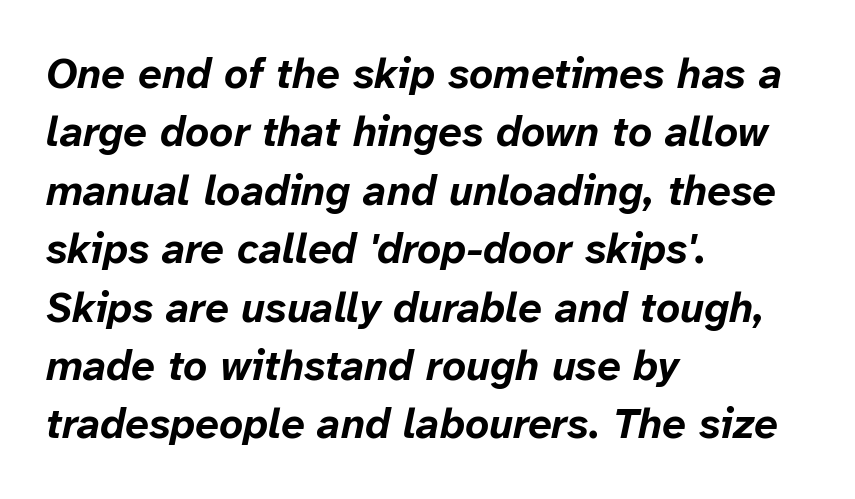
Q: Is the text bold? A: Yes.
Q: Is the text italic (slanted)? A: Yes, it leans right by about 12 degrees.
Q: Is the text underlined? A: No.
Q: How is the paragraph aligned? A: Left-aligned.
Q: Is the spacing between letters normal or unusually wide? A: Normal.
Q: Is the spacing between lines tight, normal or loose? A: Normal.
Q: Width (condensed, normal, or wide)? A: Normal.
Q: Stroke contrast? A: Low.
Q: x-height? A: Medium.
Q: Monospaced? A: No.
